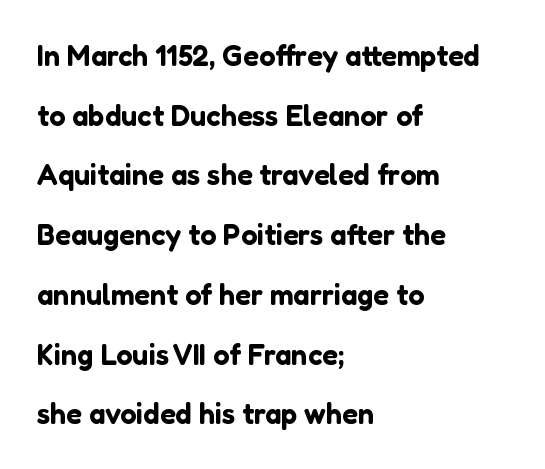
Does extra space separate the letters? No, they use regular spacing. A great deal of white space separates one row of letters from the next. Does the copy run flush right? No — it runs flush left. Here the designer chose a conventional face with non-uniform glyph widths. Classification — sans serif. The space directly below the letters is spotless.
